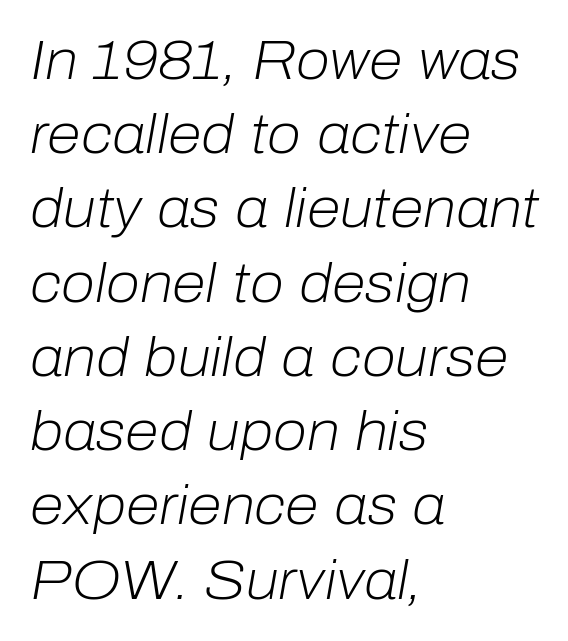
The image shows 55 px light type, italic (leaning right); set left-aligned, normal line spacing (1.35x), normal letter spacing, not underlined; low stroke contrast and a medium x-height.
